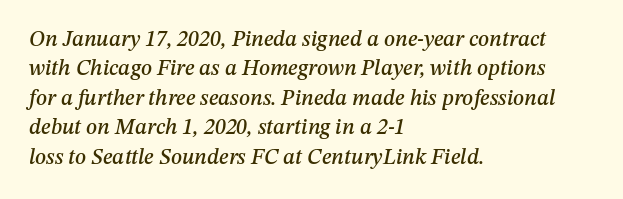
Q: Is the text italic (slanted)? A: Yes, it leans right by about 12 degrees.
Q: Is the text underlined? A: No.
Q: How is the paragraph aligned? A: Left-aligned.
Q: Is the spacing between letters normal or unusually wide? A: Normal.
Q: Is the spacing between lines tight, normal or loose? A: Normal.
